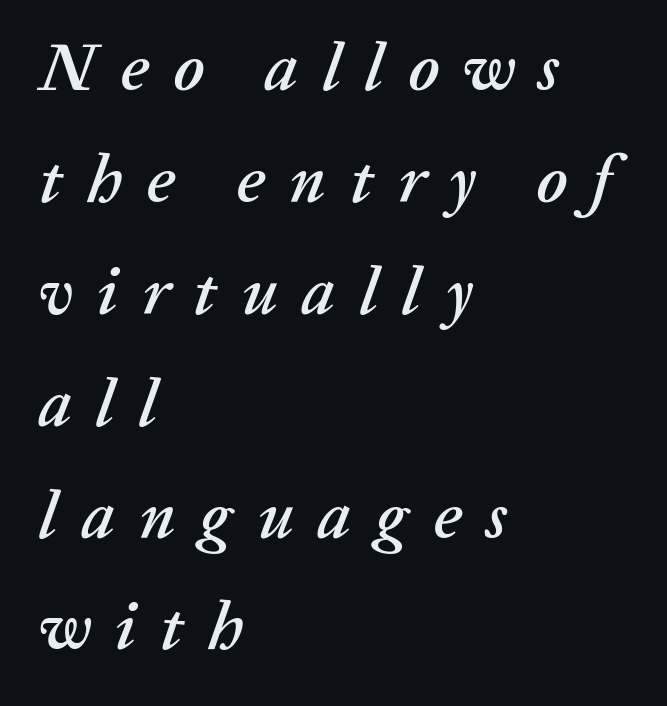
Q: Is the text italic (slanted)? A: Yes, it leans right by about 20 degrees.
Q: Is the text underlined? A: No.
Q: How is the paragraph aligned? A: Left-aligned.
Q: Is the spacing between letters normal or unusually wide? A: Unusually wide.
Q: Is the spacing between lines tight, normal or loose? A: Normal.
Q: Width (condensed, normal, or wide)? A: Normal.
Q: Stroke contrast? A: Low.
Q: x-height? A: Medium.
Q: Monospaced? A: No.
